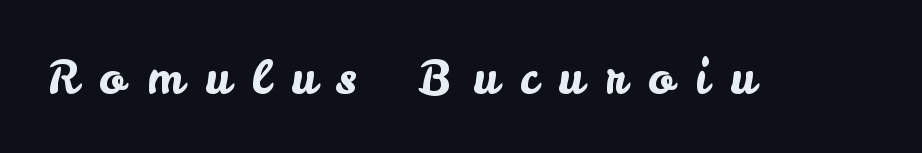
{"serif": "no", "width": "normal", "stroke_contrast": "low", "x_height": "small", "monospaced": "no", "underline": "no", "letter_spacing": "wide", "letter_spacing_em": 0.44, "glyph_px": 48}
